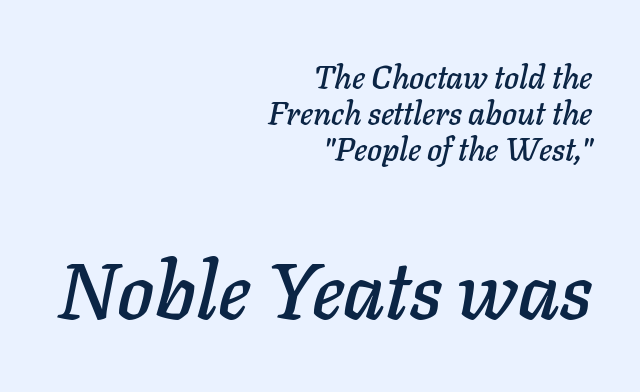
Q: Is the text italic (slanted)? A: Yes, it leans right by about 11 degrees.
Q: Is the text underlined? A: No.
Q: How is the paragraph aligned? A: Right-aligned.
Q: Is the spacing between letters normal or unusually wide? A: Normal.
Q: Is the spacing between lines tight, normal or loose? A: Tight.
Q: Which block of text is set in a larger size, the first (top) or the second (bottom)? A: The second (bottom) one.
Q: Width (condensed, normal, or wide)? A: Normal.
Q: Stroke contrast? A: Low.
Q: x-height? A: Medium.
Q: Monospaced? A: No.
